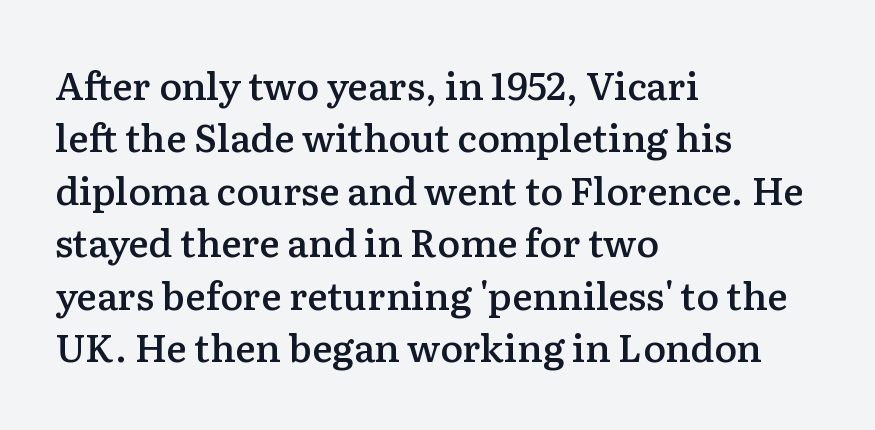
{"serif": "yes", "italic": "no", "bold": "semi", "weight": "semibold", "width": "normal", "stroke_contrast": "low", "x_height": "medium", "monospaced": "no", "underline": "no", "align": "left", "line_spacing": "normal", "line_spacing_ratio": 1.38, "letter_spacing": "normal", "letter_spacing_em": 0.0, "glyph_px": 38}
